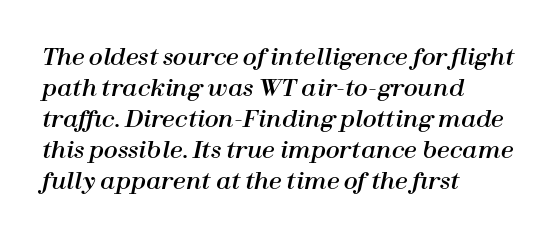
In terms of letterspacing, this is plain default setting. This sample keeps an unexceptional amount of space between lines. Every row of glyphs begins at an identical x-position on the left. The baseline area is clear.
